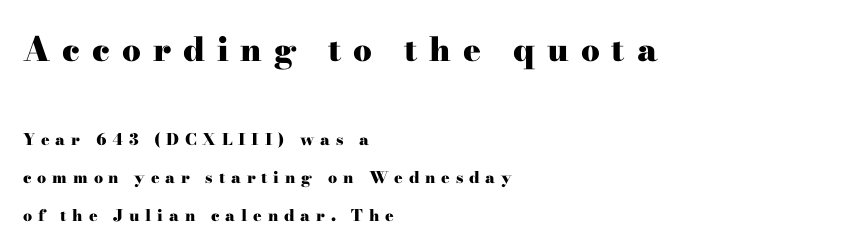
Notice how the stems are strictly vertical — no italics here. Is the type bold? Yes — the strokes are clearly thick and heavy. Of the two passages, the one on top uses the larger point size. A typesetter would call this leading open, well beyond the default. The rendering anchors every line to the left-hand side.
